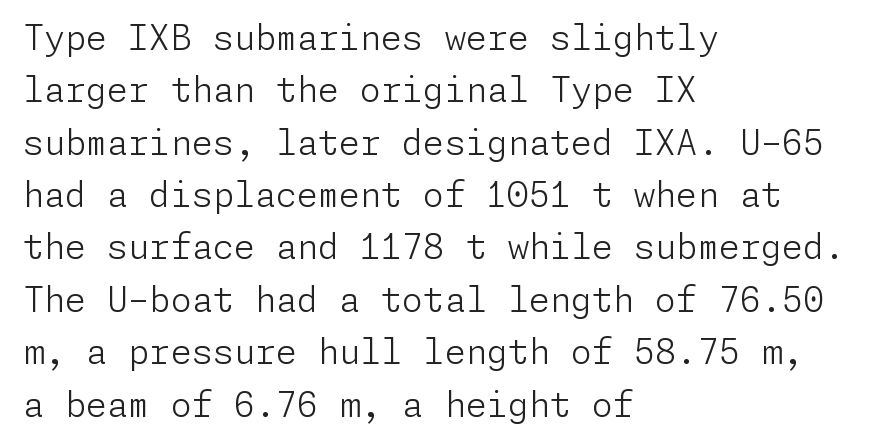
{"serif": "no", "italic": "no", "bold": "no", "weight": "light", "width": "normal", "stroke_contrast": "low", "x_height": "medium", "underline": "no", "align": "left", "line_spacing": "normal", "line_spacing_ratio": 1.54, "letter_spacing": "normal", "letter_spacing_em": 0.0, "glyph_px": 34}
